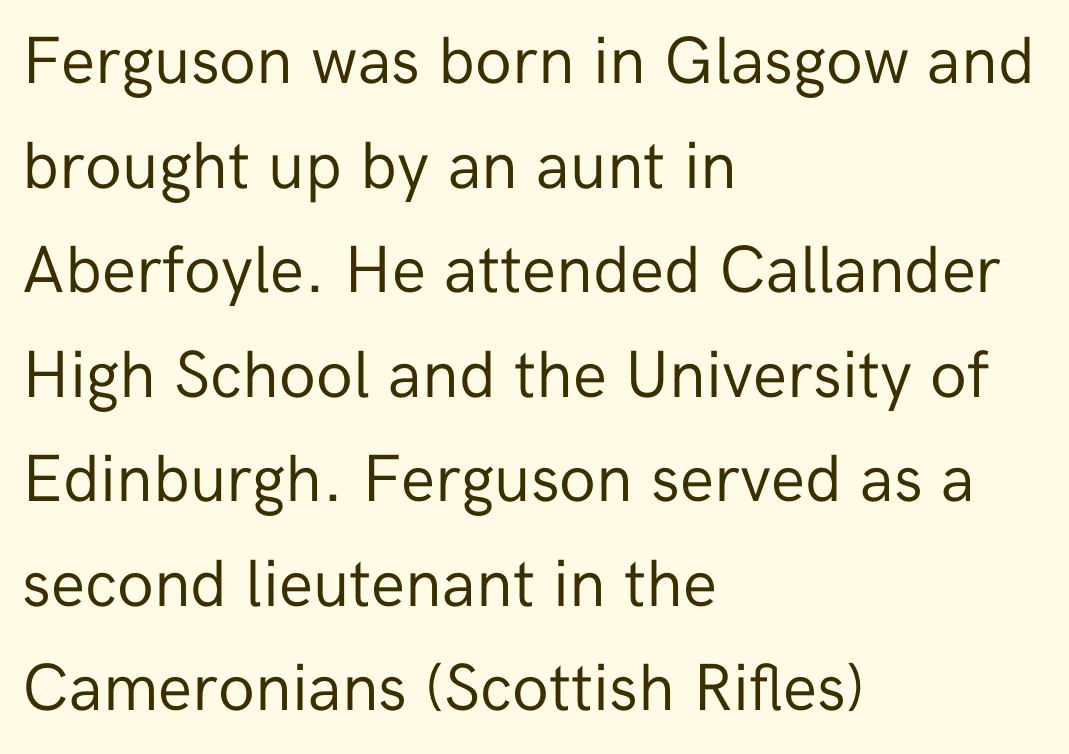
Q: Is the text bold? A: No.
Q: Is the text italic (slanted)? A: No, it is upright.
Q: Is the typeface a serif or a sans-serif typeface? A: Sans-serif.
Q: Is the text underlined? A: No.
Q: How is the paragraph aligned? A: Left-aligned.
Q: Is the spacing between letters normal or unusually wide? A: Normal.
Q: Is the spacing between lines tight, normal or loose? A: Normal.
Q: Width (condensed, normal, or wide)? A: Normal.
Q: Stroke contrast? A: Low.
Q: x-height? A: Medium.
Q: Monospaced? A: No.
